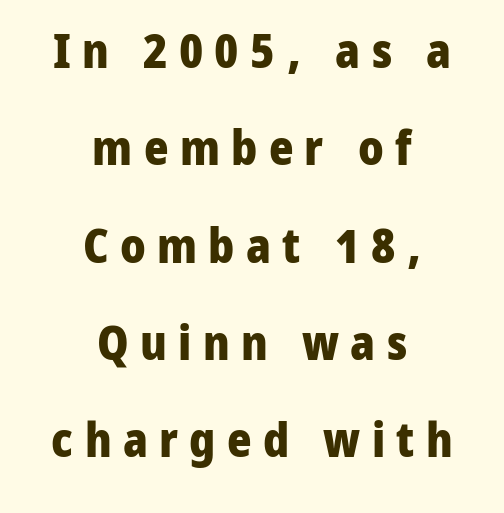
The image shows 47 px heavy sans-serif type, upright; set centered, loose line spacing (2.07x), unusually wide letter spacing (+0.24 em), not underlined; low stroke contrast and a medium x-height.
